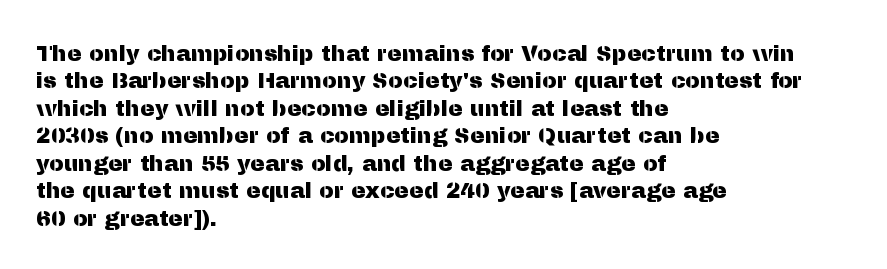
The image shows 22 px text type, upright; set left-aligned, normal line spacing (1.25x), normal letter spacing, not underlined.
